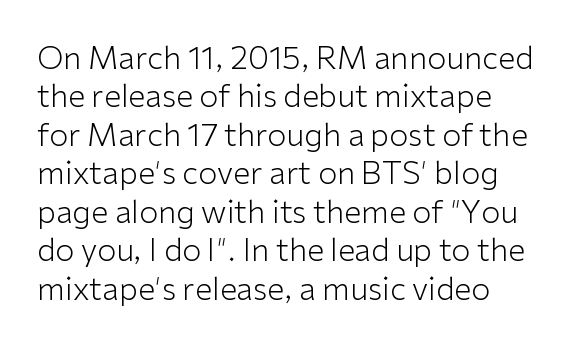
This is roman type, the default non-slanted kind. The face looks like a standard text weight, possibly lighter. Underlining? Definitely not there. You could not count columns in this text — the font is proportionally spaced.
